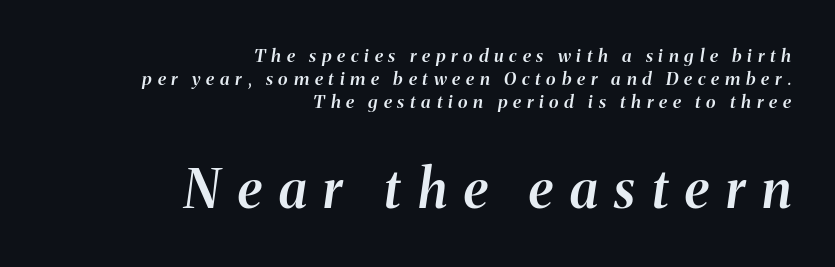
The image shows 53 px semibold type, italic (leaning right); set right-aligned, normal line spacing (1.27x), unusually wide letter spacing (+0.32 em), not underlined; the second (bottom) block is 2.94x larger; medium stroke contrast and a medium x-height.
